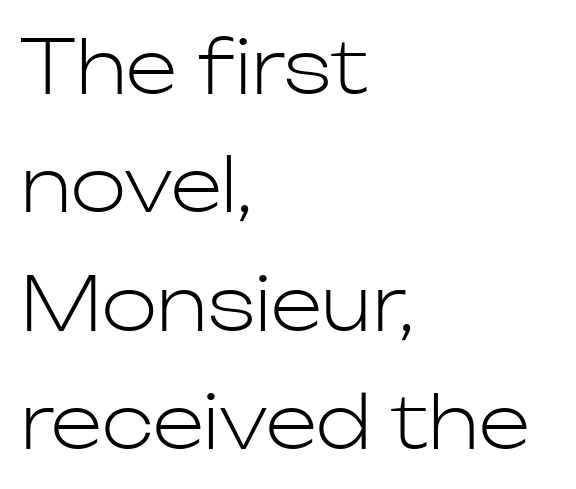
The image shows 74 px light sans-serif type, upright; set left-aligned, normal line spacing (1.6x), normal letter spacing, not underlined; low stroke contrast and a medium x-height.
